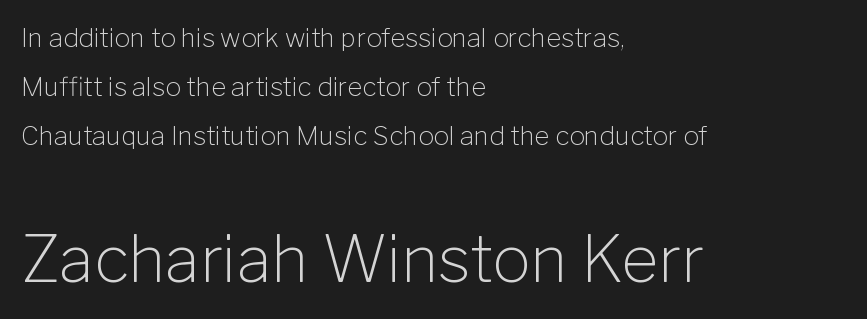
The image shows 64 px light sans-serif type, upright; set left-aligned, line spacing 1.89x, normal letter spacing, not underlined; the second (bottom) block is 2.46x larger; low stroke contrast and a medium x-height.
